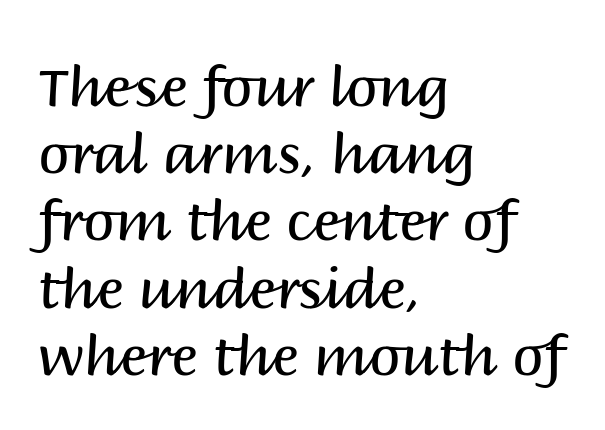
The image shows 56 px regular-weight sans-serif type; set left-aligned, line spacing 1.2x, normal letter spacing, not underlined; medium stroke contrast and a large x-height.
